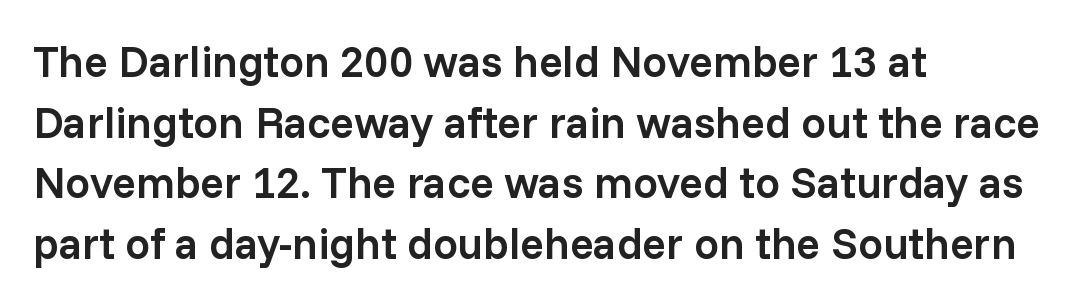
The image shows 44 px semibold sans-serif type, upright; set left-aligned, normal line spacing (1.38x), normal letter spacing, not underlined; low stroke contrast and a medium x-height.
